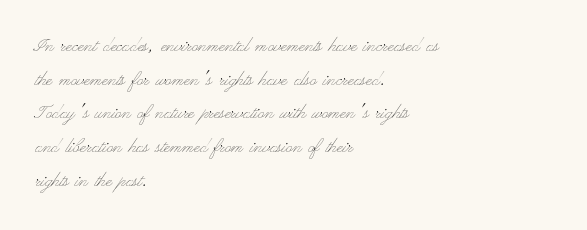
Unbolded letterforms with no extra heft. The letterforms sit shoulder to shoulder at normal distance. Line spacing here is normal. Glance below the letters and you will spot only blank space. Visually the block forms a straight wall on the left and a jagged coastline on the right.
